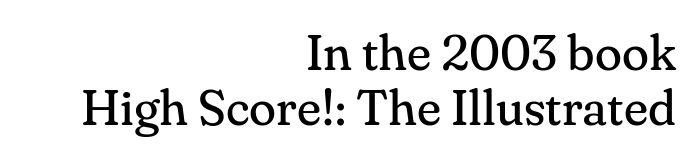
{"serif": "yes", "italic": "no", "bold": "no", "weight": "regular", "width": "normal", "stroke_contrast": "medium", "x_height": "small", "monospaced": "no", "underline": "no", "align": "right", "line_spacing": "tight", "line_spacing_ratio": 1.11, "letter_spacing": "normal", "letter_spacing_em": 0.0, "glyph_px": 50}
